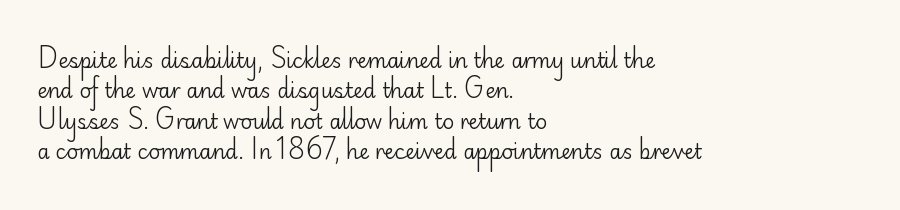
{"italic": "no", "bold": "no", "underline": "no", "align": "left", "line_spacing": "normal", "line_spacing_ratio": 1.52, "letter_spacing": "normal", "letter_spacing_em": 0.0, "glyph_px": 20}
